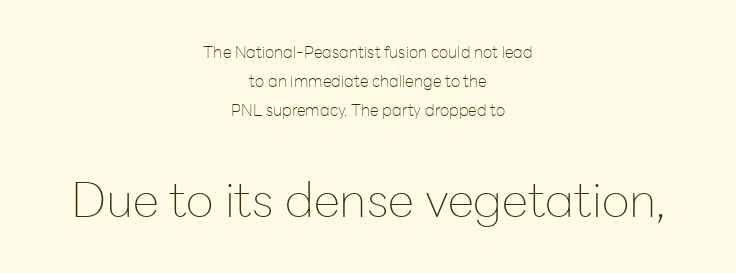
{"serif": "no", "italic": "no", "bold": "no", "weight": "thin", "width": "normal", "stroke_contrast": "low", "x_height": "medium", "monospaced": "no", "underline": "no", "align": "center", "line_spacing_ratio": 1.81, "letter_spacing": "normal", "letter_spacing_em": 0.0, "larger_block": "second", "size_ratio": 3.0, "glyph_px": 48}
